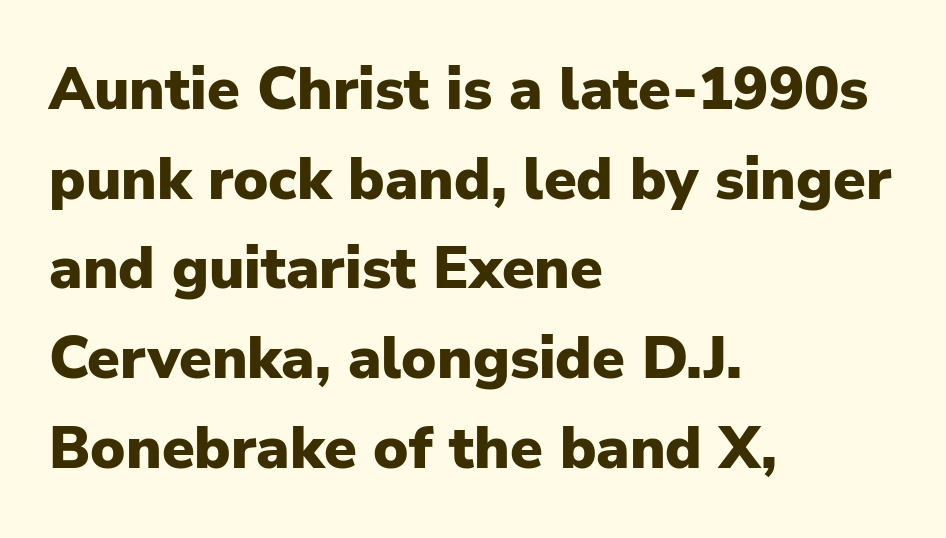
The image shows 59 px heavy sans-serif type, upright; set left-aligned, normal line spacing (1.52x), normal letter spacing, not underlined; low stroke contrast and a medium x-height.
